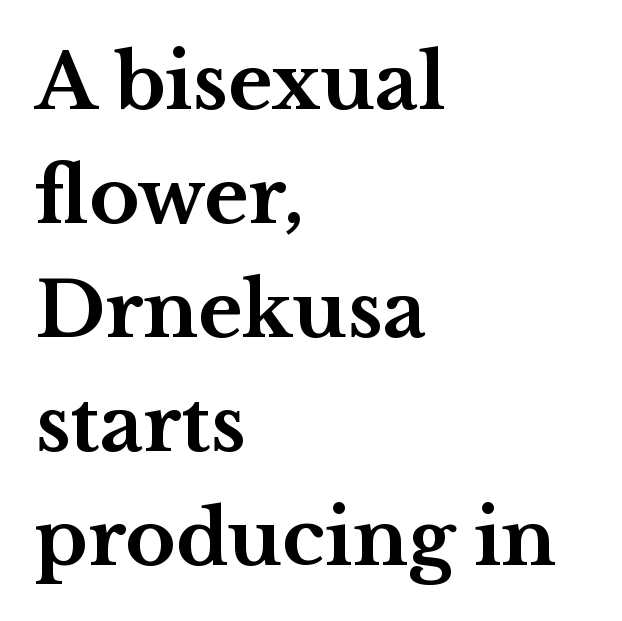
The image shows 76 px bold, wide serif type, upright; set left-aligned, normal line spacing (1.5x), normal letter spacing, not underlined; medium stroke contrast and a medium x-height.
